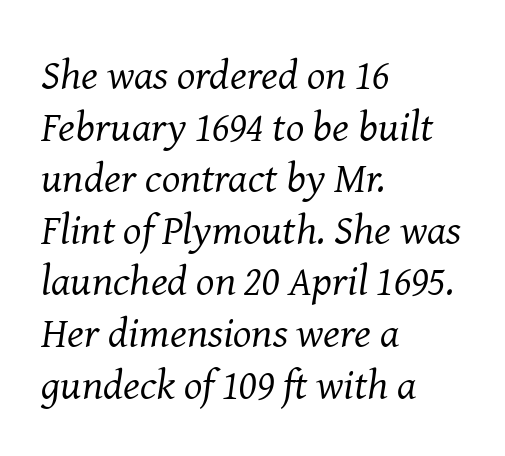
Q: Is the text bold? A: No.
Q: Is the text italic (slanted)? A: Yes, it leans right by about 8 degrees.
Q: Is the typeface a serif or a sans-serif typeface? A: Serif.
Q: Is the text underlined? A: No.
Q: How is the paragraph aligned? A: Left-aligned.
Q: Is the spacing between letters normal or unusually wide? A: Normal.
Q: Width (condensed, normal, or wide)? A: Normal.
Q: Stroke contrast? A: Medium.
Q: x-height? A: Medium.
Q: Monospaced? A: No.
